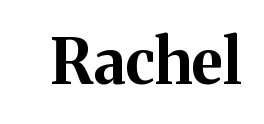
{"serif": "yes", "italic": "no", "bold": "yes", "weight": "bold", "width": "normal", "stroke_contrast": "medium", "x_height": "medium", "monospaced": "no", "underline": "no", "letter_spacing": "normal", "letter_spacing_em": 0.0, "glyph_px": 62}
